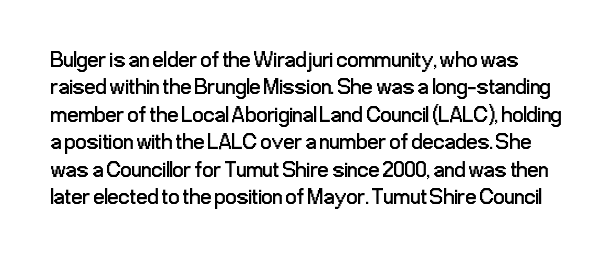
The image shows 22 px text type, upright; set normal line spacing (1.25x), normal letter spacing, not underlined.
